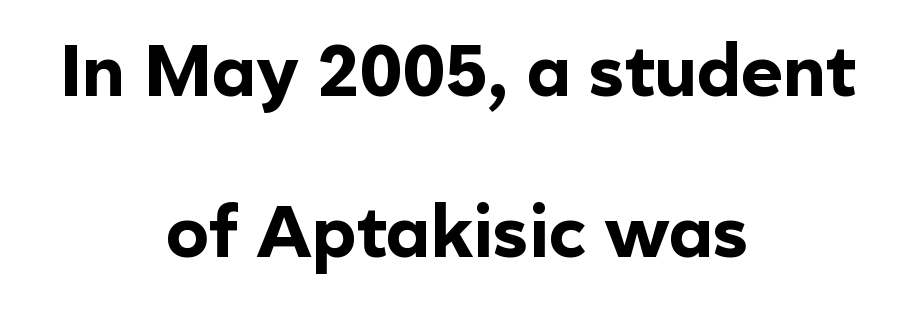
Q: Is the text bold? A: Yes.
Q: Is the text italic (slanted)? A: No, it is upright.
Q: Is the typeface a serif or a sans-serif typeface? A: Sans-serif.
Q: Is the text underlined? A: No.
Q: How is the paragraph aligned? A: Centered.
Q: Is the spacing between letters normal or unusually wide? A: Normal.
Q: Is the spacing between lines tight, normal or loose? A: Loose.
Q: Width (condensed, normal, or wide)? A: Normal.
Q: x-height? A: Medium.
Q: Monospaced? A: No.
